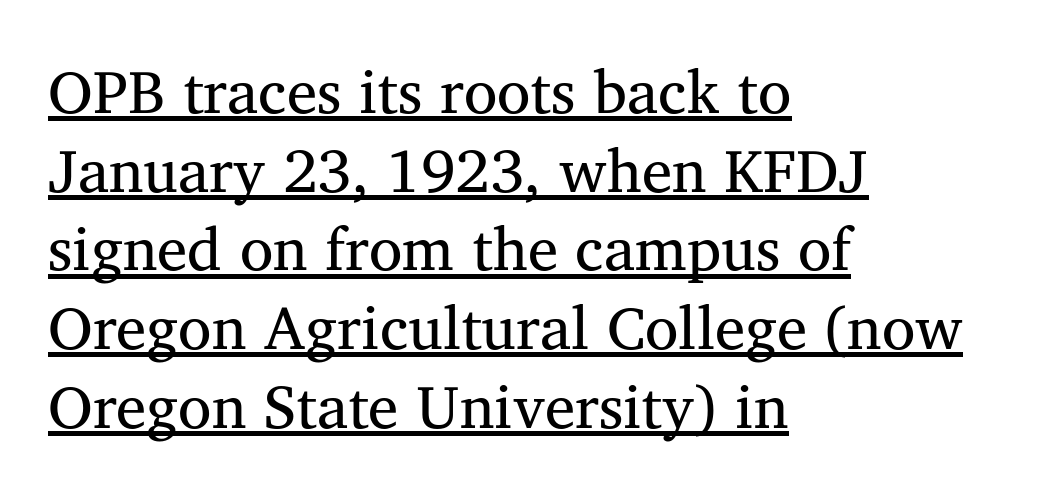
{"serif": "yes", "italic": "no", "bold": "no", "weight": "regular", "width": "normal", "stroke_contrast": "medium", "x_height": "medium", "monospaced": "no", "underline": "yes", "align": "left", "line_spacing": "normal", "line_spacing_ratio": 1.29, "letter_spacing": "normal", "letter_spacing_em": 0.0, "glyph_px": 61}
